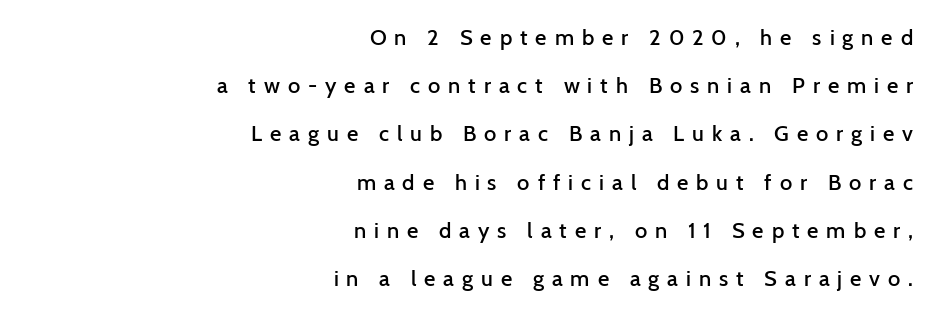
Bare-footed words on every line. Observe the wide spacing: letters keep a clear distance from each other. Stems and bowls a touch heavier than normal — semibold. Leading: increased. Designer's note — italics off, roman on. These lines are set flush right with a ragged left edge.
